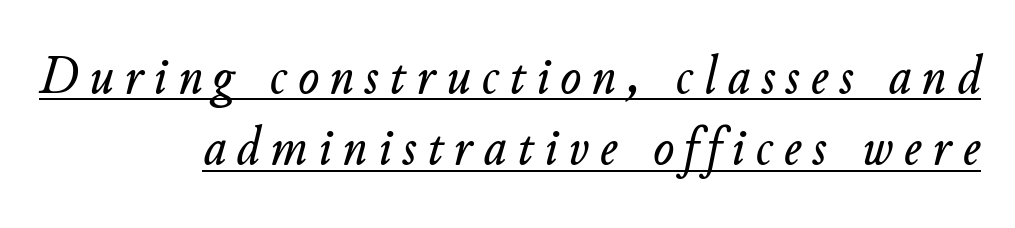
Has an underline been added? It has. The line-height multiplier appears to be the usual default. Tall strokes in this sample are angled rather than plumb. What stands out about the letter spacing? Its width — letters are far apart. Character widths vary here, with narrow letters taking less room than wide ones. The paragraph shown leans on its right margin.
